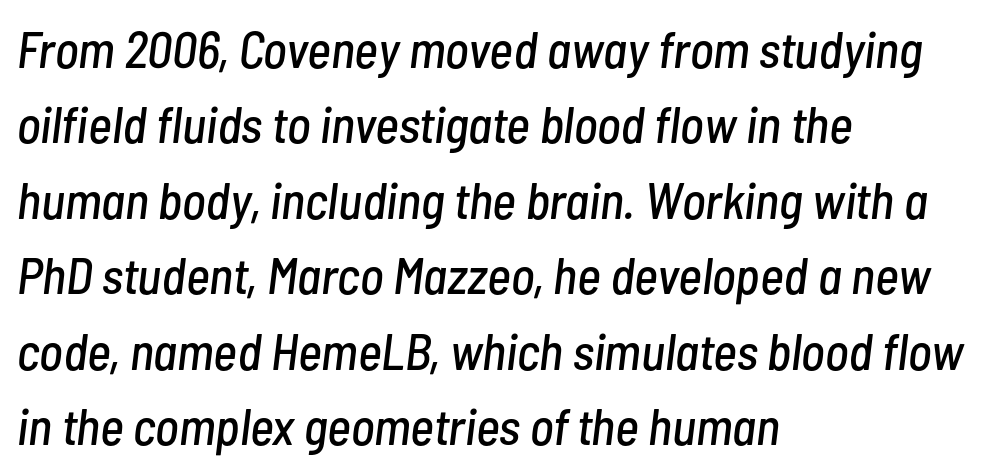
{"italic": "yes", "lean": "right", "slant_degrees": 7, "width": "condensed", "stroke_contrast": "low", "x_height": "medium", "monospaced": "no", "underline": "no", "align": "left", "line_spacing": "normal", "line_spacing_ratio": 1.48, "letter_spacing": "normal", "letter_spacing_em": 0.0, "glyph_px": 51}
